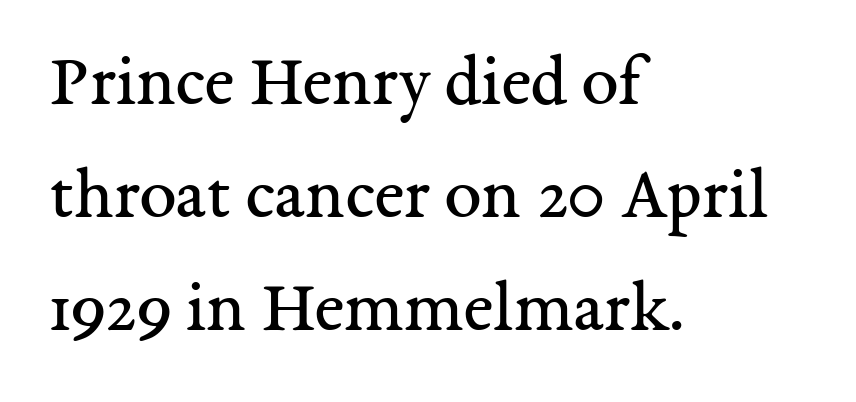
{"serif": "yes", "italic": "no", "bold": "no", "weight": "regular", "width": "normal", "stroke_contrast": "medium", "x_height": "medium", "monospaced": "no", "underline": "no", "align": "left", "line_spacing": "normal", "line_spacing_ratio": 1.53, "letter_spacing": "normal", "letter_spacing_em": 0.0, "glyph_px": 74}
